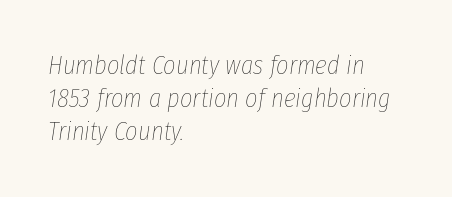
Q: Is the text bold? A: No.
Q: Is the text italic (slanted)? A: Yes, it leans right by about 8 degrees.
Q: Is the text underlined? A: No.
Q: How is the paragraph aligned? A: Left-aligned.
Q: Is the spacing between letters normal or unusually wide? A: Normal.
